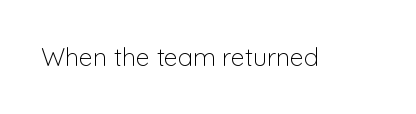
The image shows 25 px text type, upright; set normal letter spacing, not underlined.
